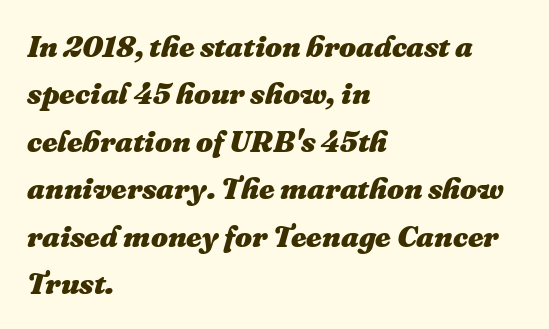
The image shows 30 px heavy type, italic (leaning right); set left-aligned, normal line spacing (1.58x), normal letter spacing, not underlined; medium stroke contrast and a medium x-height.
